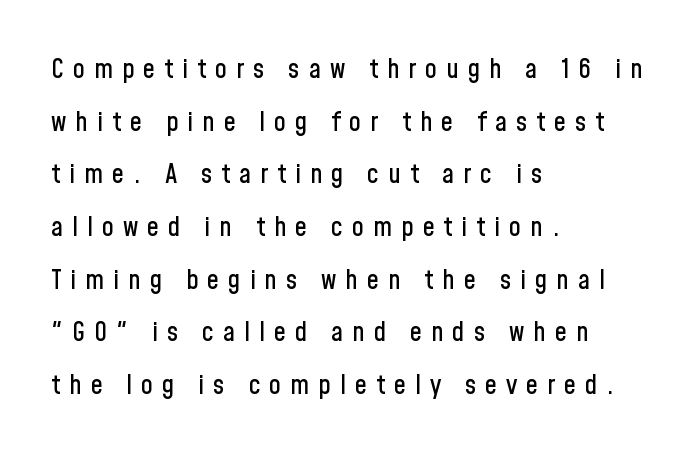
Rendered with straight, roman letterforms. Spacing between characters has been opened up far beyond the box default. Casual observation: everything's shoved over to the left. A bare baseline throughout the passage. Notice the wide empty band between every row — that's loose leading.
